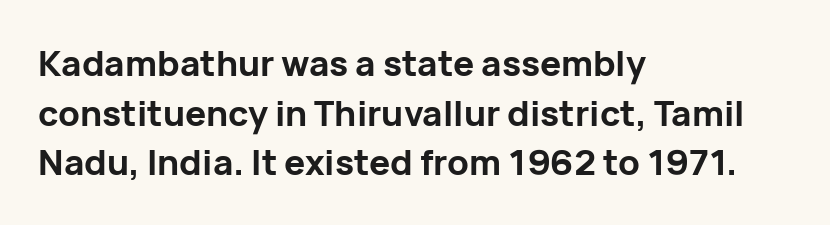
{"serif": "no", "italic": "no", "bold": "yes", "weight": "bold", "width": "normal", "stroke_contrast": "low", "x_height": "medium", "monospaced": "no", "underline": "no", "align": "left", "line_spacing": "normal", "line_spacing_ratio": 1.42, "letter_spacing": "normal", "letter_spacing_em": 0.0, "glyph_px": 35}
